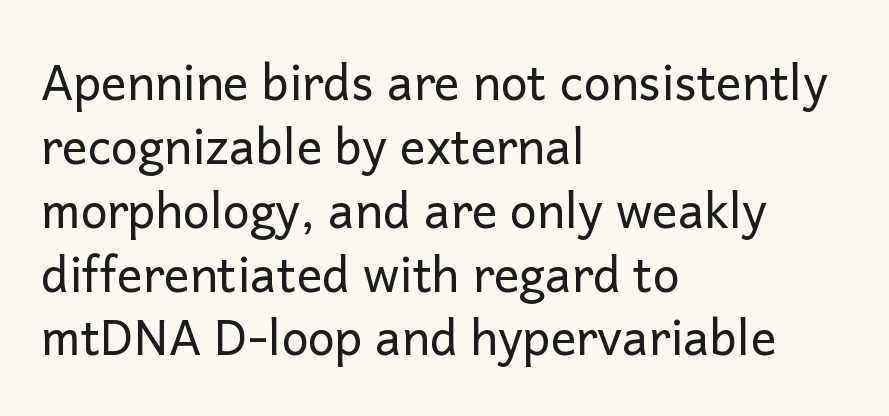
Q: Is the text bold? A: No.
Q: Is the text italic (slanted)? A: No, it is upright.
Q: Is the typeface a serif or a sans-serif typeface? A: Sans-serif.
Q: Is the text underlined? A: No.
Q: How is the paragraph aligned? A: Left-aligned.
Q: Is the spacing between letters normal or unusually wide? A: Normal.
Q: Is the spacing between lines tight, normal or loose? A: Normal.
Q: Width (condensed, normal, or wide)? A: Normal.
Q: Stroke contrast? A: Low.
Q: x-height? A: Medium.
Q: Monospaced? A: No.
